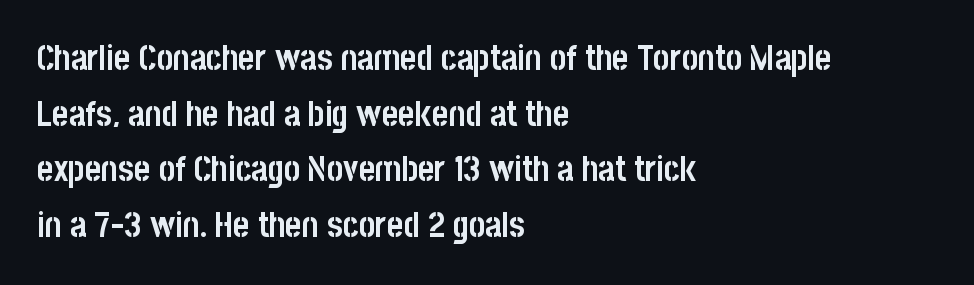
If you measured baseline to baseline, you'd find a middling distance. Do the characters align in a grid? No, the font is proportional. Look at the tracking — it's just the regular setting, nothing added. Layout note: lines flush left. The rendering shows plain stroke endings on the letterforms — a sans-serif design. A clean baseline with only descenders dipping below it.
